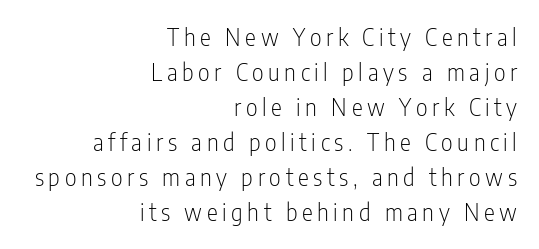
Reading down the column, the eye jumps a familiar distance to each next line. The letterforms sit at book weight or below. Which margin do the lines hug? The right one — the left edge is uneven. Does the lettering tilt? It doesn't — this is upright. The words here are not underlined. The passage shown has open, widely tracked lettering throughout.
